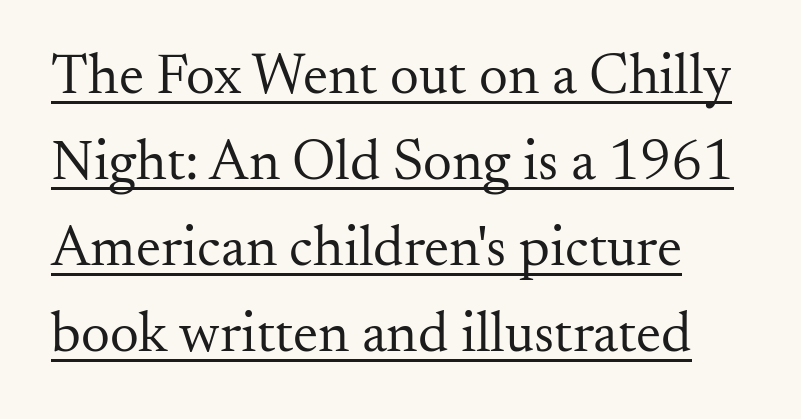
{"serif": "yes", "italic": "no", "bold": "no", "weight": "regular", "width": "normal", "stroke_contrast": "medium", "x_height": "small", "monospaced": "no", "underline": "yes", "line_spacing": "normal", "line_spacing_ratio": 1.51, "letter_spacing": "normal", "letter_spacing_em": 0.0, "glyph_px": 57}
